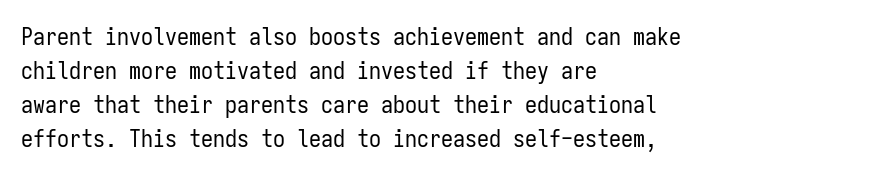
The image shows 24 px text type, upright; set left-aligned, normal line spacing (1.41x), normal letter spacing, not underlined.
